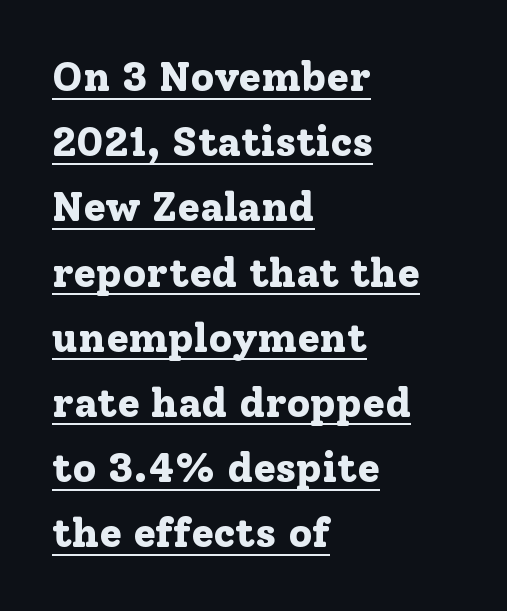
{"serif": "yes", "italic": "no", "bold": "yes", "weight": "bold", "width": "normal", "stroke_contrast": "low", "x_height": "medium", "monospaced": "no", "underline": "yes", "align": "left", "line_spacing": "normal", "line_spacing_ratio": 1.59, "letter_spacing": "normal", "letter_spacing_em": 0.0, "glyph_px": 41}
